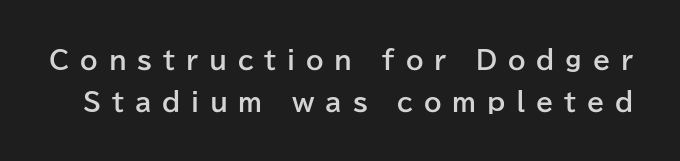
Q: Is the text bold? A: Yes.
Q: Is the text italic (slanted)? A: No, it is upright.
Q: Is the text underlined? A: No.
Q: Is the spacing between letters normal or unusually wide? A: Unusually wide.
Q: Is the spacing between lines tight, normal or loose? A: Normal.
